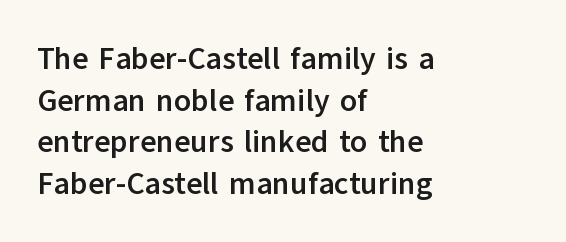
The image shows 31 px semibold sans-serif type, upright; set left-aligned, normal line spacing (1.34x), normal letter spacing, not underlined; low stroke contrast and a medium x-height.
